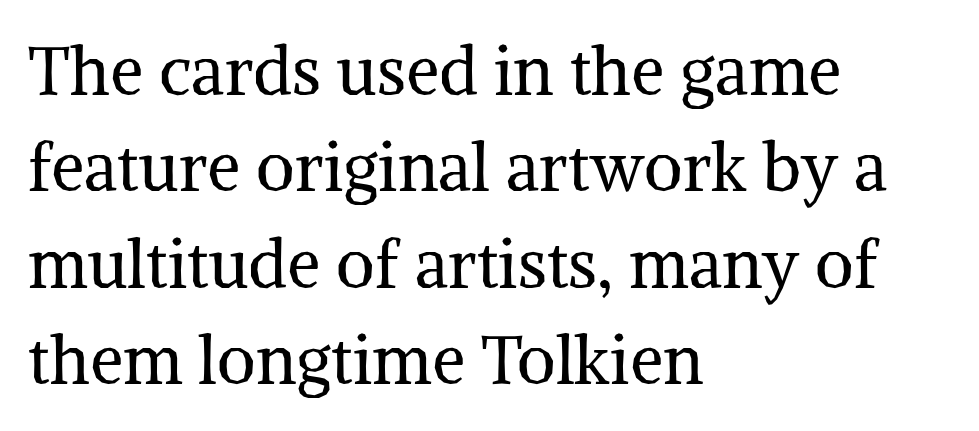
{"serif": "yes", "italic": "no", "bold": "no", "weight": "regular", "width": "normal", "stroke_contrast": "medium", "x_height": "medium", "monospaced": "no", "underline": "no", "align": "left", "line_spacing": "normal", "line_spacing_ratio": 1.44, "letter_spacing": "normal", "letter_spacing_em": 0.0, "glyph_px": 67}
